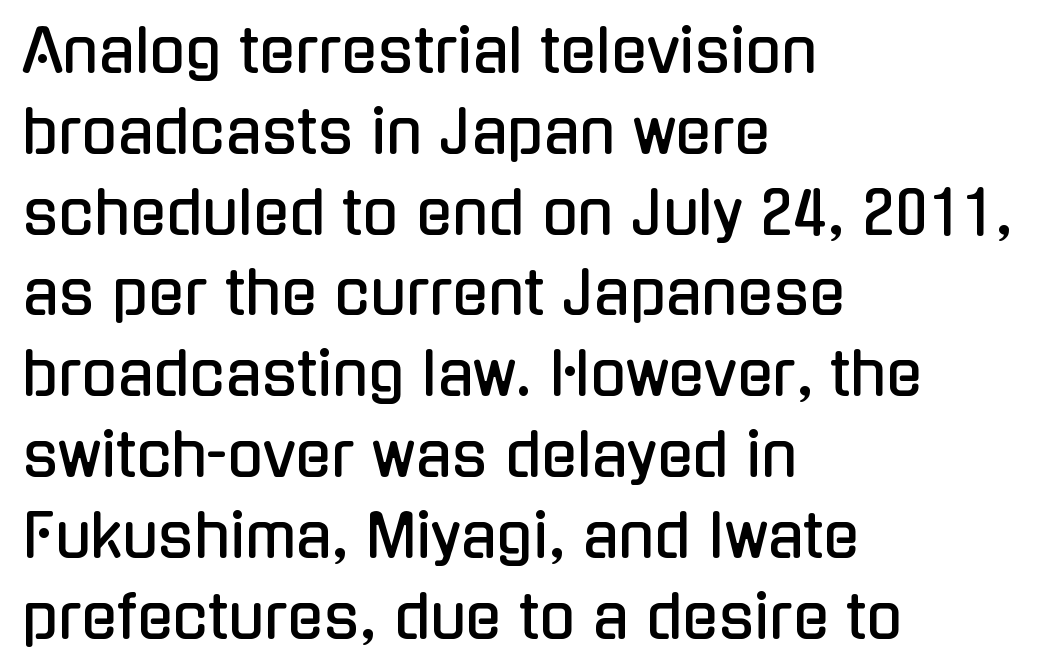
The image shows 59 px condensed sans-serif type, upright; set left-aligned, normal line spacing (1.37x), normal letter spacing, not underlined; low stroke contrast and a medium x-height.
